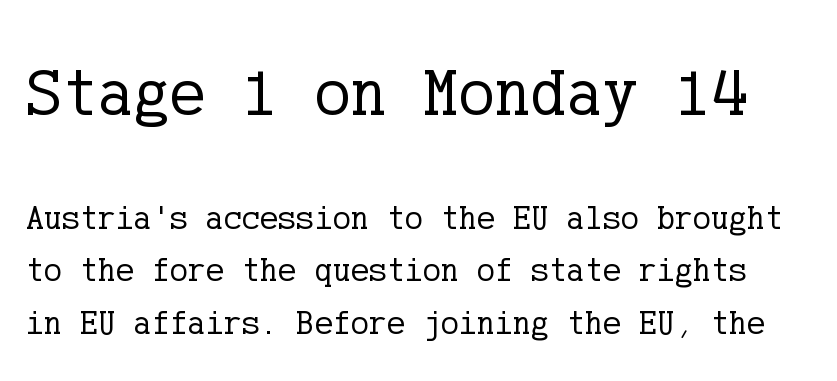
{"serif": "yes", "italic": "no", "bold": "no", "weight": "regular", "width": "normal", "stroke_contrast": "low", "x_height": "medium", "underline": "no", "line_spacing": "normal", "line_spacing_ratio": 1.54, "letter_spacing": "normal", "letter_spacing_em": 0.0, "larger_block": "first", "size_ratio": 2.0, "glyph_px": 68}
